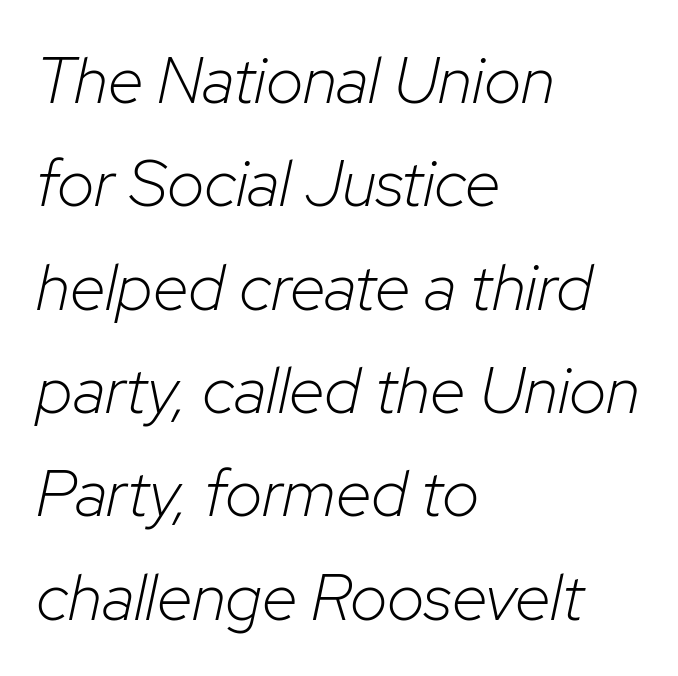
{"italic": "yes", "lean": "right", "slant_degrees": 12, "bold": "no", "weight": "light", "width": "normal", "stroke_contrast": "low", "x_height": "medium", "monospaced": "no", "underline": "no", "align": "left", "line_spacing": "normal", "line_spacing_ratio": 1.59, "letter_spacing": "normal", "letter_spacing_em": 0.0, "glyph_px": 65}
